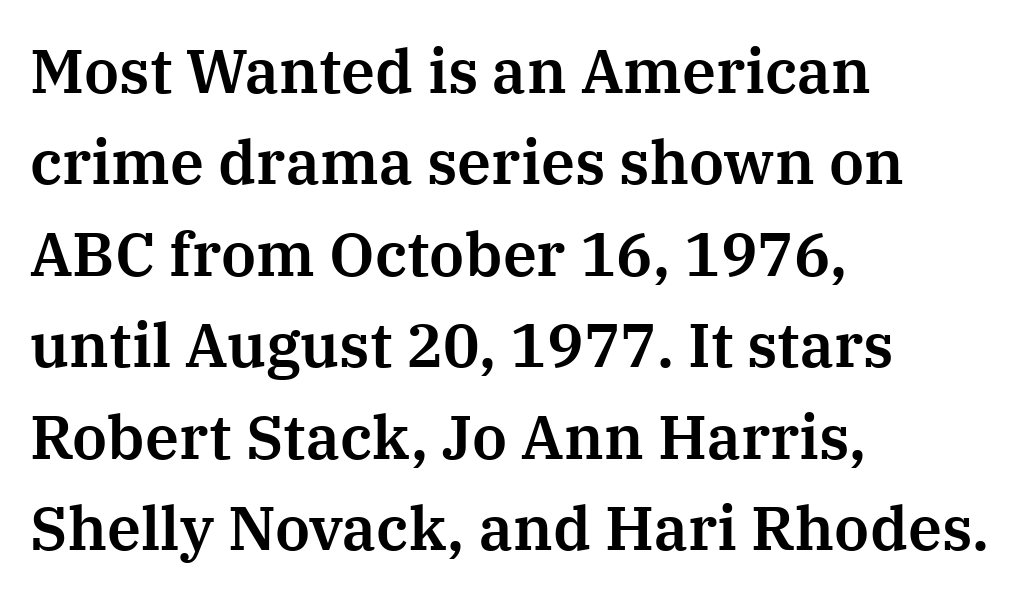
The image shows 61 px serif type, upright; set left-aligned, normal line spacing (1.5x), normal letter spacing, not underlined; medium stroke contrast and a medium x-height.
